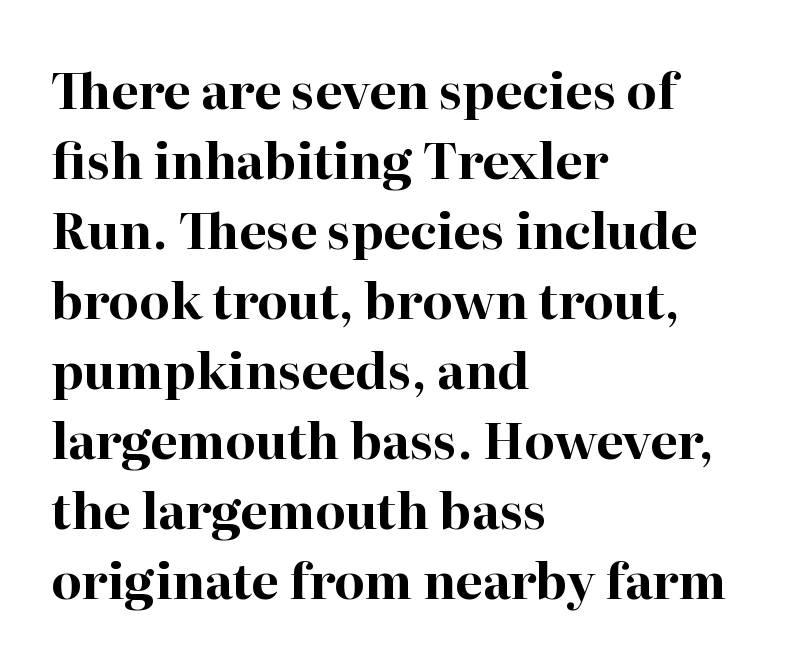
{"serif": "yes", "italic": "no", "bold": "yes", "weight": "bold", "width": "normal", "stroke_contrast": "high", "x_height": "medium", "monospaced": "no", "underline": "no", "align": "left", "line_spacing": "normal", "line_spacing_ratio": 1.43, "letter_spacing": "normal", "letter_spacing_em": 0.0, "glyph_px": 49}
